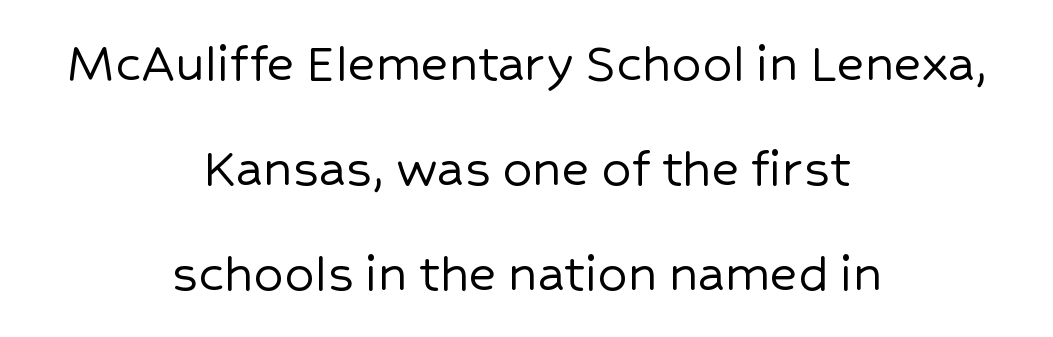
{"serif": "no", "italic": "no", "width": "normal", "stroke_contrast": "low", "x_height": "medium", "monospaced": "no", "underline": "no", "align": "center", "line_spacing_ratio": 1.78, "letter_spacing": "normal", "letter_spacing_em": 0.0, "glyph_px": 59}
